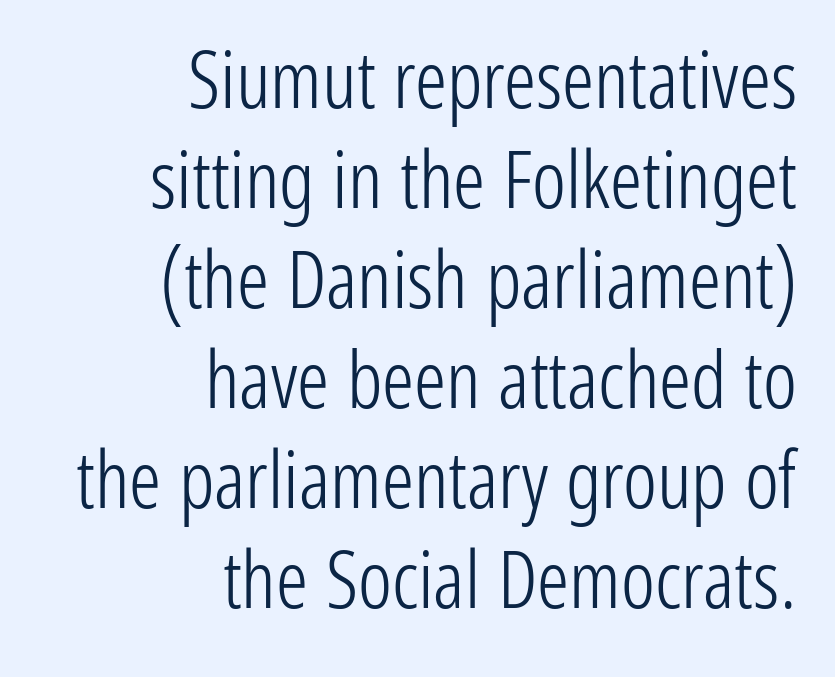
{"serif": "no", "italic": "no", "bold": "no", "weight": "light", "width": "condensed", "stroke_contrast": "low", "x_height": "medium", "monospaced": "no", "underline": "no", "align": "right", "line_spacing": "normal", "line_spacing_ratio": 1.25, "letter_spacing": "normal", "letter_spacing_em": 0.0, "glyph_px": 80}
